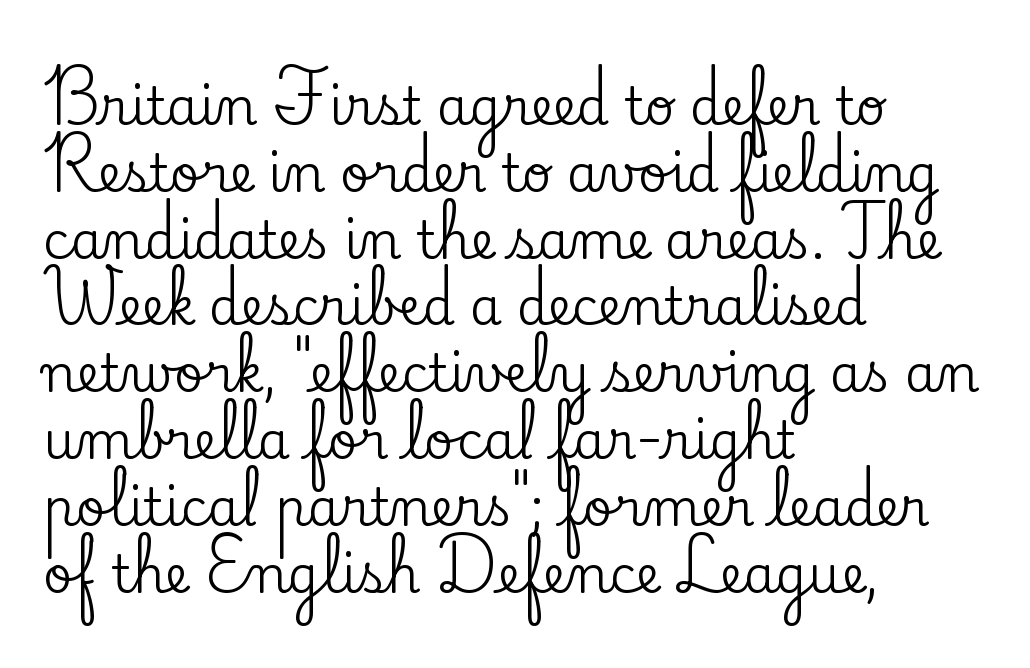
{"serif": "yes", "italic": "no", "width": "normal", "stroke_contrast": "low", "x_height": "small", "monospaced": "no", "underline": "no", "align": "left", "line_spacing": "normal", "line_spacing_ratio": 1.31, "letter_spacing": "normal", "letter_spacing_em": 0.0, "glyph_px": 51}
